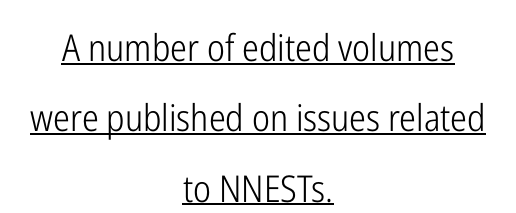
The image shows 37 px light, condensed sans-serif type, upright; set centered, loose line spacing (1.9x), normal letter spacing, underlined; low stroke contrast and a medium x-height.
